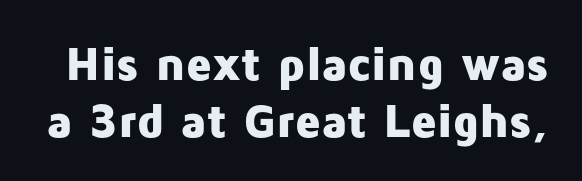
{"serif": "no", "italic": "no", "bold": "yes", "weight": "heavy", "width": "normal", "stroke_contrast": "low", "x_height": "medium", "monospaced": "no", "underline": "no", "line_spacing_ratio": 1.18, "letter_spacing": "normal", "letter_spacing_em": 0.0, "glyph_px": 48}
